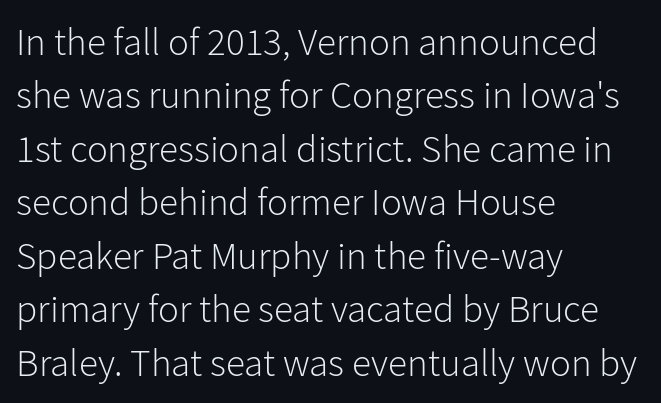
The image shows 39 px light sans-serif type, upright; set left-aligned, normal line spacing (1.37x), normal letter spacing, not underlined; low stroke contrast and a medium x-height.
